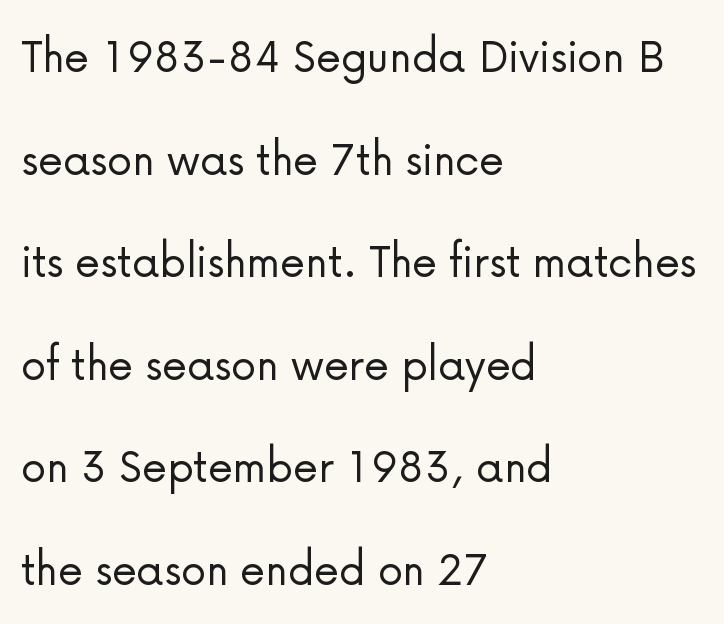
Q: Is the text bold? A: No.
Q: Is the text italic (slanted)? A: No, it is upright.
Q: Is the typeface a serif or a sans-serif typeface? A: Sans-serif.
Q: Is the text underlined? A: No.
Q: How is the paragraph aligned? A: Left-aligned.
Q: Is the spacing between letters normal or unusually wide? A: Normal.
Q: Is the spacing between lines tight, normal or loose? A: Loose.
Q: Width (condensed, normal, or wide)? A: Normal.
Q: Stroke contrast? A: Low.
Q: x-height? A: Medium.
Q: Monospaced? A: No.
